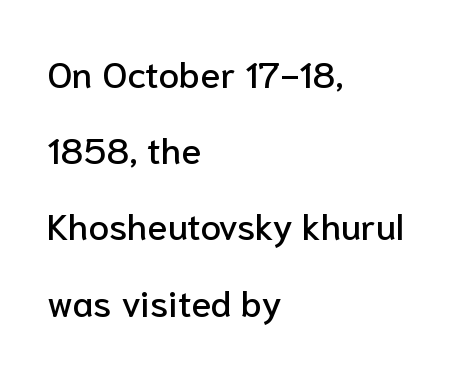
The lines are spread far apart with generous leading. The lines in this sample share a left origin and differ only in where they stop. The type sits square on the baseline with zero lean. Spacing verdict: proportional, widths tailored to each character. Tracking value appears to be zero — textbook default spacing. The text was rendered using a sans face with plain stroke endings.
